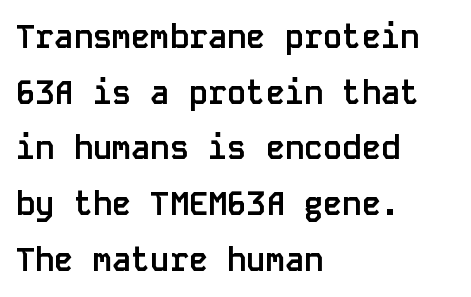
The image shows 32 px semibold sans-serif type, upright, monospaced; set left-aligned, line spacing 1.74x, normal letter spacing, not underlined; low stroke contrast and a large x-height.
